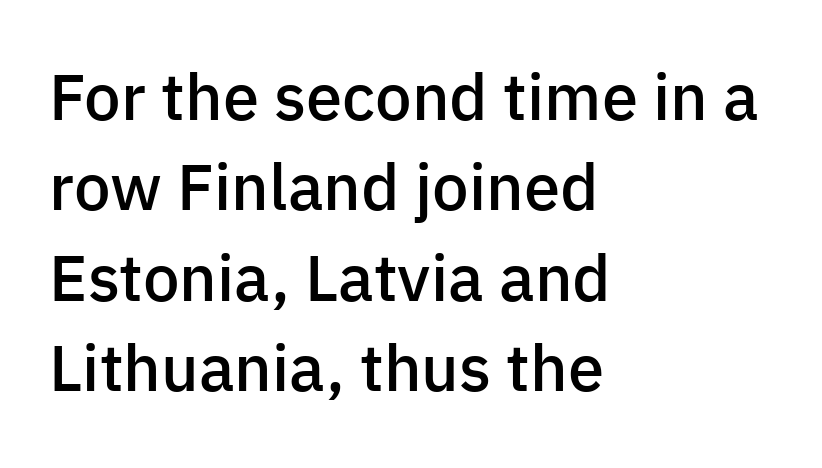
The image shows 65 px semibold sans-serif type, upright; set left-aligned, normal line spacing (1.39x), normal letter spacing, not underlined; low stroke contrast and a medium x-height.
